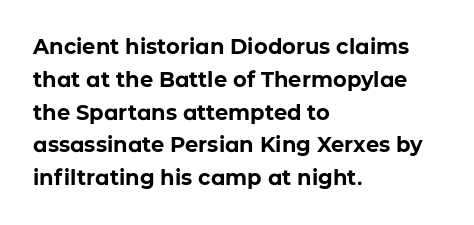
Q: Is the text bold? A: Yes.
Q: Is the text italic (slanted)? A: No, it is upright.
Q: Is the text underlined? A: No.
Q: How is the paragraph aligned? A: Left-aligned.
Q: Is the spacing between letters normal or unusually wide? A: Normal.
Q: Is the spacing between lines tight, normal or loose? A: Normal.
